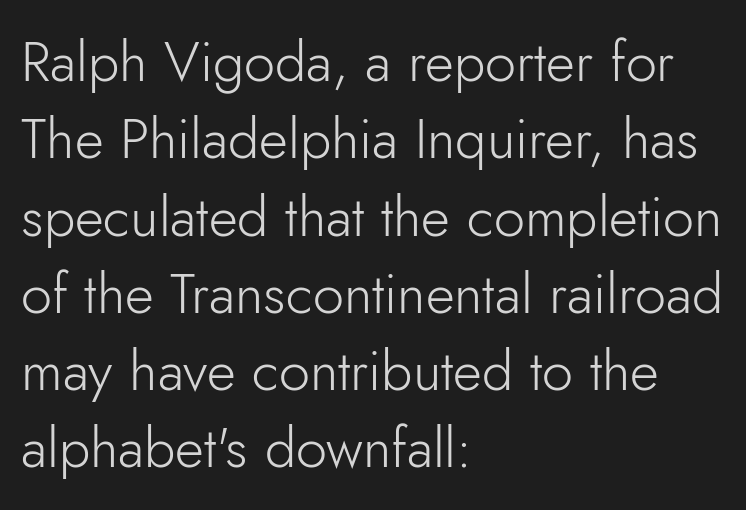
{"serif": "no", "italic": "no", "bold": "no", "weight": "light", "width": "normal", "stroke_contrast": "low", "x_height": "small", "monospaced": "no", "underline": "no", "align": "left", "line_spacing": "normal", "line_spacing_ratio": 1.38, "letter_spacing": "normal", "letter_spacing_em": 0.0, "glyph_px": 56}
